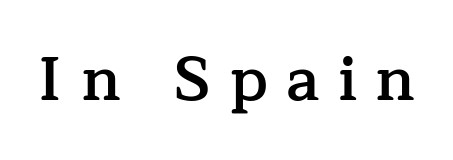
The image shows 61 px semibold serif type, upright; set unusually wide letter spacing (+0.3 em), not underlined; low stroke contrast and a medium x-height.
